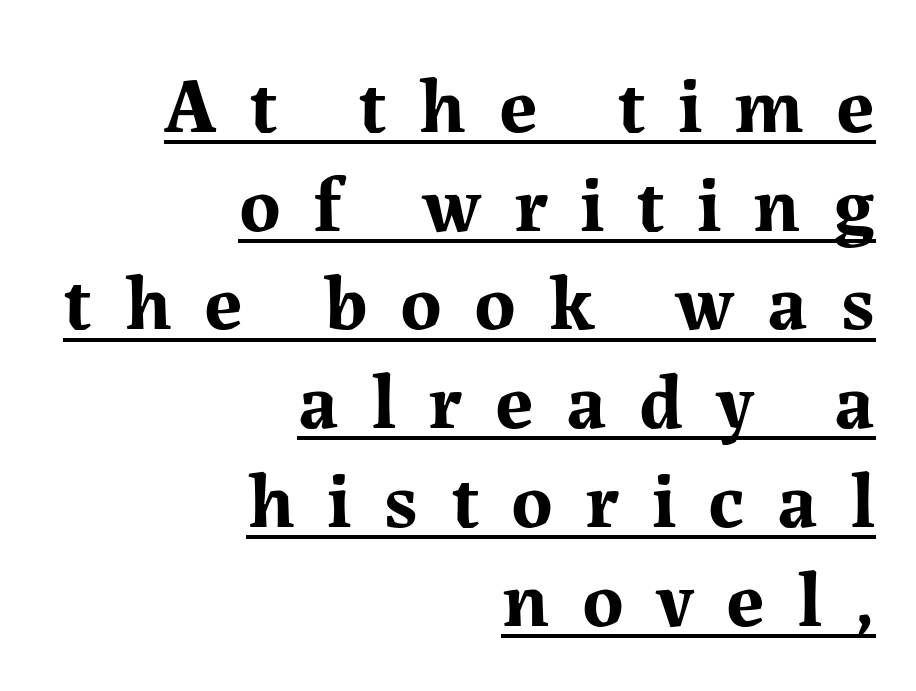
Q: Is the text bold? A: Yes.
Q: Is the text italic (slanted)? A: No, it is upright.
Q: Is the typeface a serif or a sans-serif typeface? A: Serif.
Q: Is the text underlined? A: Yes.
Q: How is the paragraph aligned? A: Right-aligned.
Q: Is the spacing between letters normal or unusually wide? A: Unusually wide.
Q: Is the spacing between lines tight, normal or loose? A: Normal.
Q: Width (condensed, normal, or wide)? A: Normal.
Q: Stroke contrast? A: Medium.
Q: x-height? A: Medium.
Q: Monospaced? A: No.
